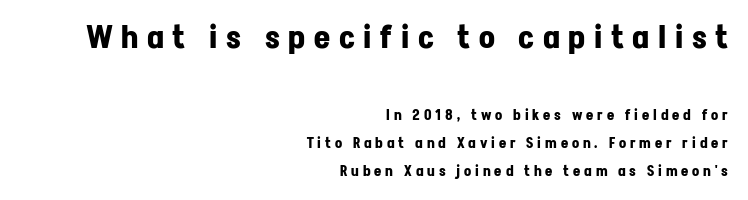
The image shows 31 px bold sans-serif type, upright; set right-aligned, loose line spacing (2.01x), unusually wide letter spacing (+0.28 em), not underlined; the first (top) block is 2.21x larger; low stroke contrast and a medium x-height.
